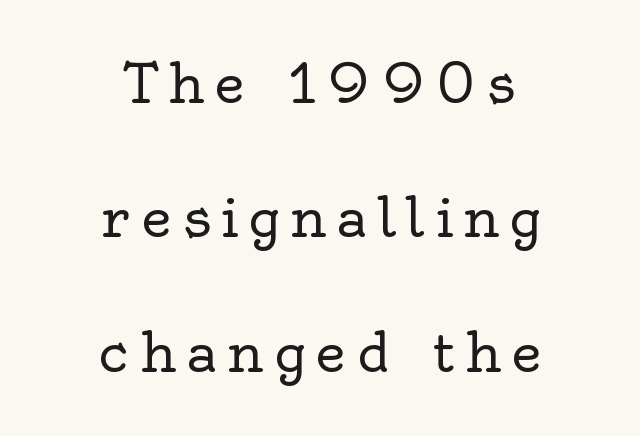
{"serif": "yes", "italic": "no", "bold": "no", "weight": "regular", "width": "normal", "x_height": "small", "monospaced": "no", "underline": "no", "align": "center", "line_spacing": "loose", "line_spacing_ratio": 2.49, "glyph_px": 54}
